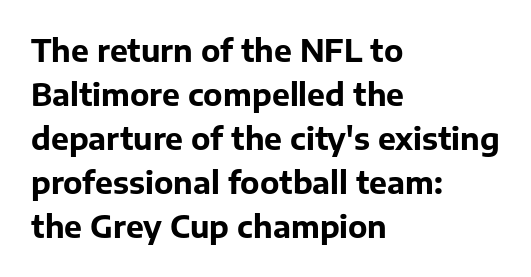
Only glyphs here, with clear space below each row. Compared with typical body copy, the letter spacing here is the same. In terms of weight, the rendering is a true, heavy bold. Does the type have serifs? No, each stem ends abruptly. The letters stand upright; this is a roman face.
